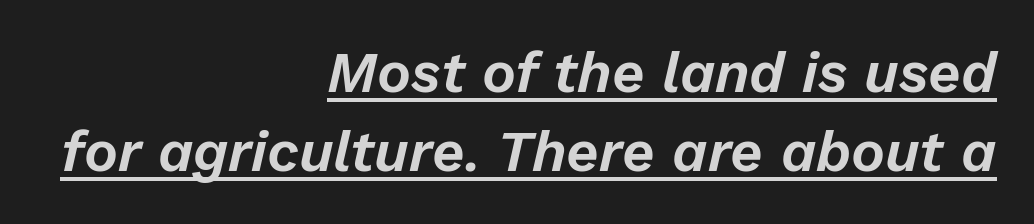
The image shows 57 px text type, italic (leaning right); set right-aligned, normal line spacing (1.39x), normal letter spacing, underlined; low stroke contrast and a medium x-height.
